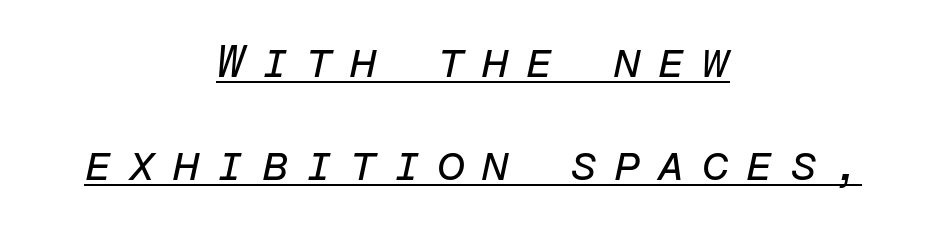
The image shows 46 px regular-weight type, italic (leaning right), monospaced; set centered, loose line spacing (2.23x), unusually wide letter spacing (+0.34 em), underlined; low stroke contrast and a medium x-height.
